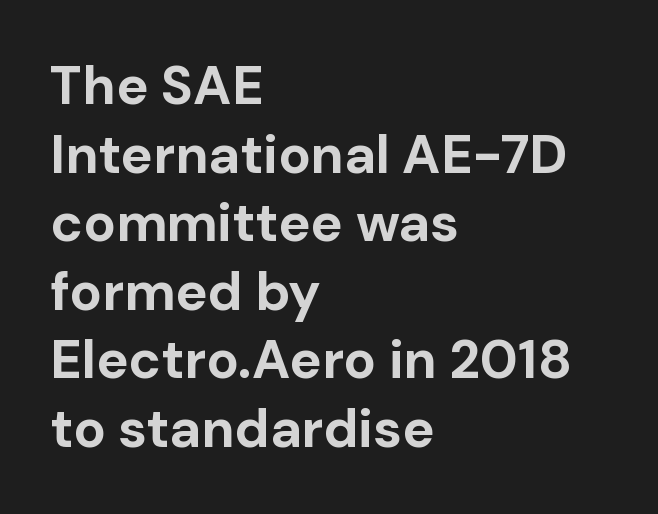
The face used here is a sans, in the tradition of grotesques and geometrics. Which margin do the lines hug? The left one — the right edge is uneven. Lines of text with bare space underneath. Compared with typical paragraphs, the rows here are spaced about the same.
